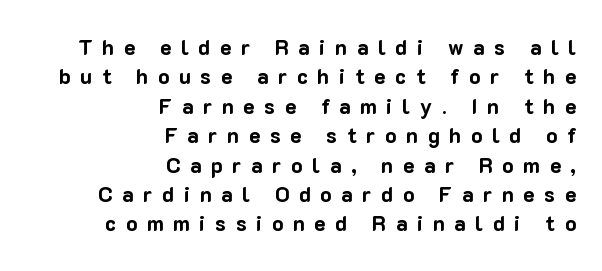
{"italic": "no", "bold": "yes", "underline": "no", "align": "right", "line_spacing": "normal", "line_spacing_ratio": 1.4, "letter_spacing": "wide", "letter_spacing_em": 0.46, "glyph_px": 21}
